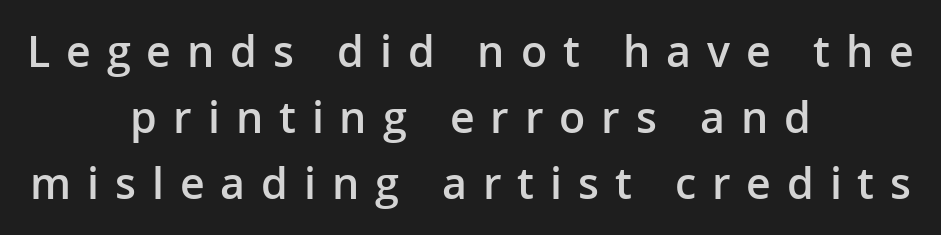
The image shows 43 px semibold sans-serif type, upright; set centered, normal line spacing (1.53x), unusually wide letter spacing (+0.37 em), not underlined; low stroke contrast and a medium x-height.
